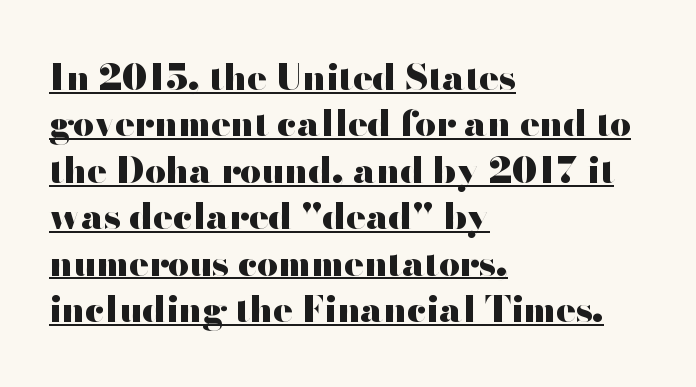
The image shows 36 px heavy, wide sans-serif type, upright; set left-aligned, normal line spacing (1.29x), normal letter spacing, underlined; high stroke contrast and a small x-height.
